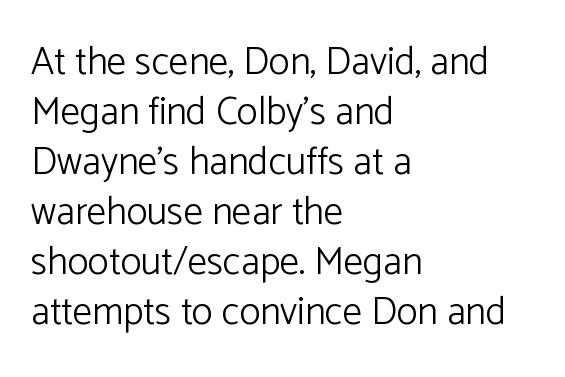
The image shows 39 px light sans-serif type, upright; set left-aligned, normal line spacing (1.28x), normal letter spacing, not underlined; low stroke contrast and a medium x-height.
